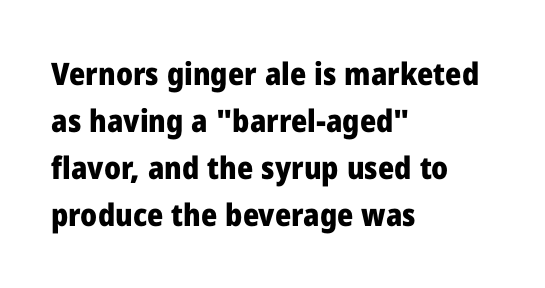
The image shows 31 px heavy sans-serif type, upright; set left-aligned, normal line spacing (1.52x), normal letter spacing, not underlined; low stroke contrast and a medium x-height.
